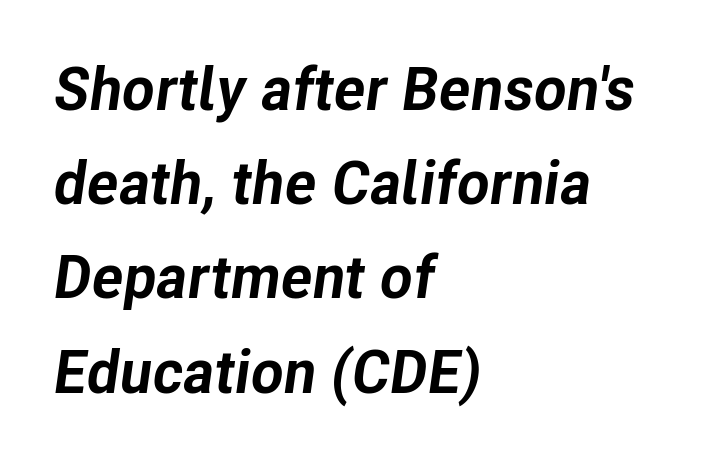
Q: Is the text bold? A: Yes.
Q: Is the text italic (slanted)? A: Yes, it leans right by about 8 degrees.
Q: Is the text underlined? A: No.
Q: How is the paragraph aligned? A: Left-aligned.
Q: Is the spacing between letters normal or unusually wide? A: Normal.
Q: Is the spacing between lines tight, normal or loose? A: Normal.
Q: Width (condensed, normal, or wide)? A: Normal.
Q: Stroke contrast? A: Low.
Q: x-height? A: Medium.
Q: Monospaced? A: No.
